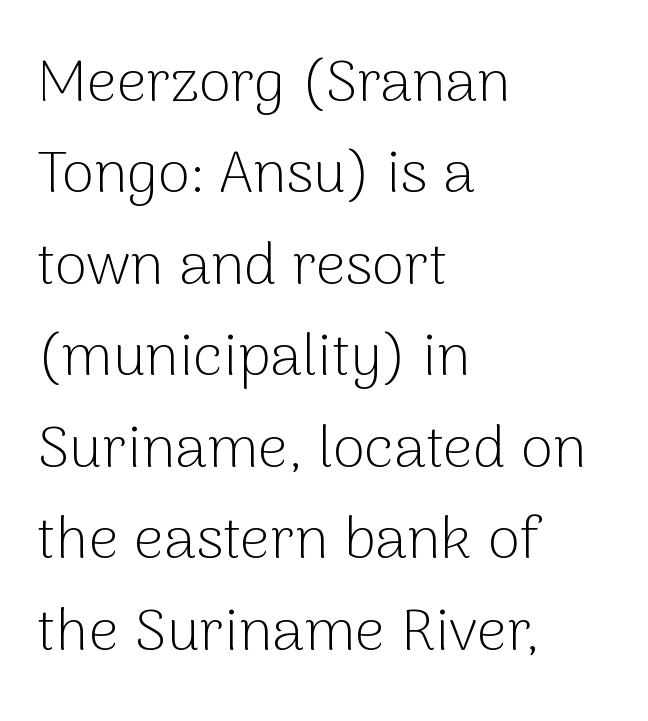
The image shows 59 px light sans-serif type, upright; set left-aligned, normal line spacing (1.55x), normal letter spacing, not underlined; low stroke contrast and a medium x-height.
